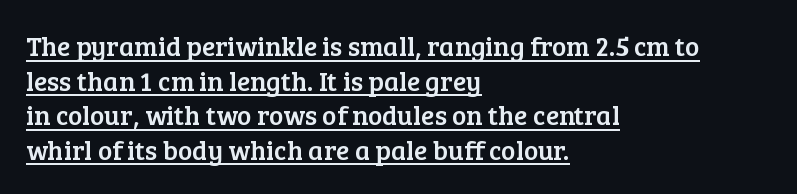
{"italic": "no", "underline": "yes", "align": "left", "line_spacing": "normal", "line_spacing_ratio": 1.28, "letter_spacing": "normal", "letter_spacing_em": 0.0, "glyph_px": 27}
